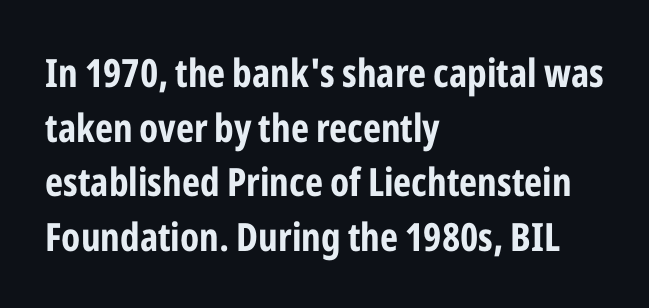
Q: Is the text bold? A: Yes.
Q: Is the text italic (slanted)? A: No, it is upright.
Q: Is the typeface a serif or a sans-serif typeface? A: Sans-serif.
Q: Is the text underlined? A: No.
Q: How is the paragraph aligned? A: Left-aligned.
Q: Is the spacing between letters normal or unusually wide? A: Normal.
Q: Is the spacing between lines tight, normal or loose? A: Normal.
Q: Width (condensed, normal, or wide)? A: Condensed.
Q: Stroke contrast? A: Low.
Q: x-height? A: Medium.
Q: Monospaced? A: No.
